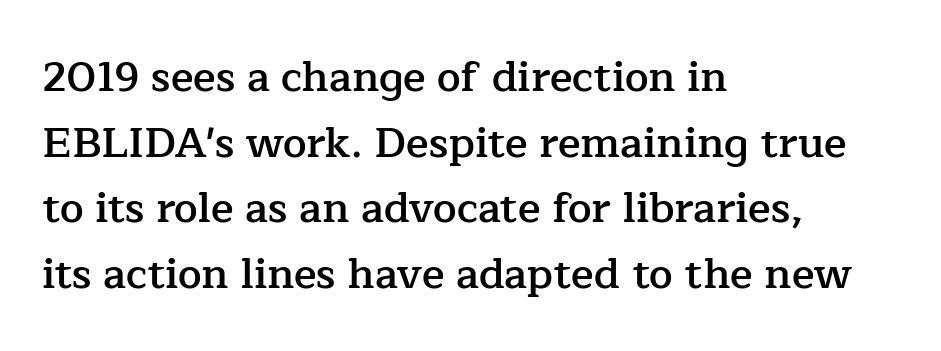
The image shows 42 px semibold serif type, upright; set left-aligned, normal line spacing (1.56x), normal letter spacing, not underlined; low stroke contrast and a medium x-height.
